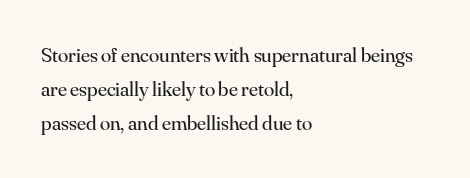
Each line starts at the same left margin while the right side varies. Tall strokes in this sample are plumb rather than angled. Each word holds together tightly as a unit, with standard inter-letter gaps. Has an underline been added? It has not. Heft: none added — not bold. The space between consecutive lines is moderate.
